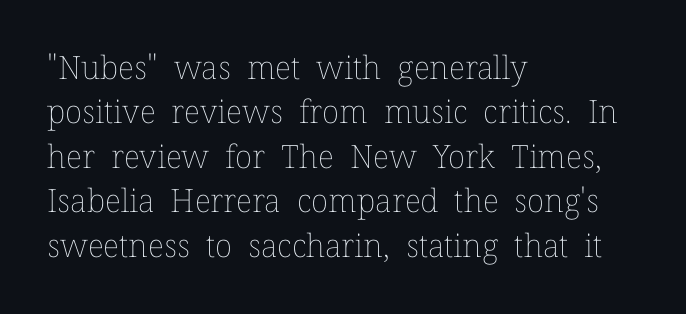
Q: Is the text bold? A: No.
Q: Is the text italic (slanted)? A: No, it is upright.
Q: Is the text underlined? A: No.
Q: How is the paragraph aligned? A: Left-aligned.
Q: Is the spacing between letters normal or unusually wide? A: Normal.
Q: Is the spacing between lines tight, normal or loose? A: Normal.
Q: Width (condensed, normal, or wide)? A: Normal.
Q: Stroke contrast? A: Low.
Q: x-height? A: Medium.
Q: Monospaced? A: No.
